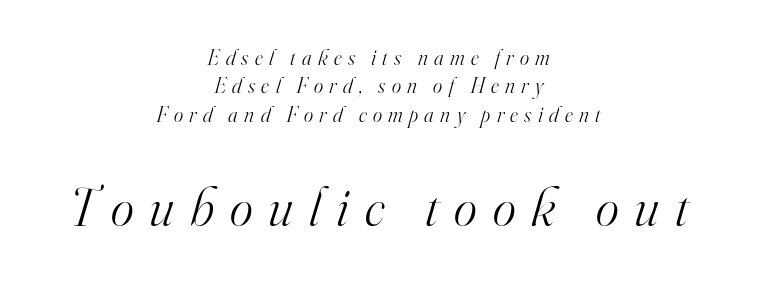
Q: Is the text bold? A: No.
Q: Is the text italic (slanted)? A: Yes, it leans right by about 16 degrees.
Q: Is the typeface a serif or a sans-serif typeface? A: Serif.
Q: Is the text underlined? A: No.
Q: How is the paragraph aligned? A: Centered.
Q: Is the spacing between letters normal or unusually wide? A: Unusually wide.
Q: Is the spacing between lines tight, normal or loose? A: Normal.
Q: Which block of text is set in a larger size, the first (top) or the second (bottom)? A: The second (bottom) one.
Q: Width (condensed, normal, or wide)? A: Normal.
Q: Stroke contrast? A: High.
Q: x-height? A: Small.
Q: Monospaced? A: No.
